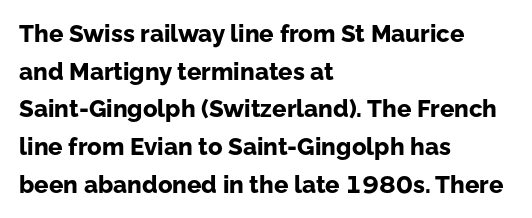
The image shows 24 px bold type, upright; set left-aligned, normal line spacing (1.57x), normal letter spacing, not underlined.
